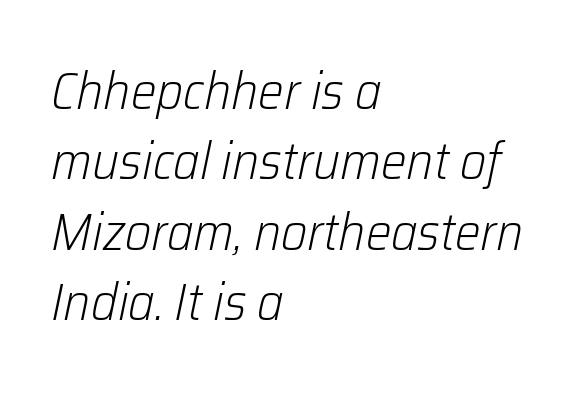
The image shows 51 px light type, italic (leaning right); set left-aligned, normal line spacing (1.38x), normal letter spacing, not underlined; low stroke contrast and a medium x-height.
